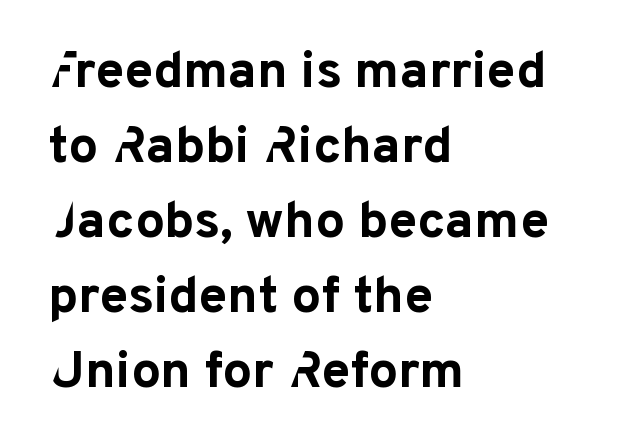
Q: Is the text bold? A: Yes.
Q: Is the text italic (slanted)? A: No, it is upright.
Q: Is the typeface a serif or a sans-serif typeface? A: Sans-serif.
Q: Is the text underlined? A: No.
Q: How is the paragraph aligned? A: Left-aligned.
Q: Is the spacing between letters normal or unusually wide? A: Normal.
Q: Is the spacing between lines tight, normal or loose? A: Normal.
Q: Width (condensed, normal, or wide)? A: Normal.
Q: Stroke contrast? A: Low.
Q: x-height? A: Medium.
Q: Monospaced? A: No.
